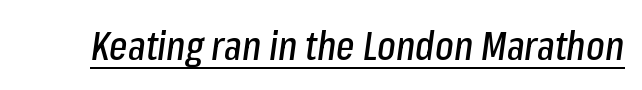
{"italic": "yes", "lean": "right", "slant_degrees": 8, "width": "condensed", "stroke_contrast": "low", "x_height": "medium", "monospaced": "no", "underline": "yes", "letter_spacing": "normal", "letter_spacing_em": 0.0, "glyph_px": 39}
